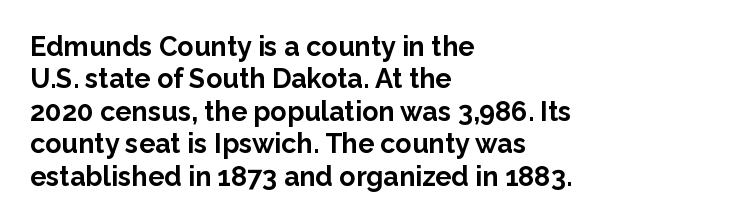
The image shows 27 px bold type, upright; set left-aligned, line spacing 1.2x, normal letter spacing, not underlined.
